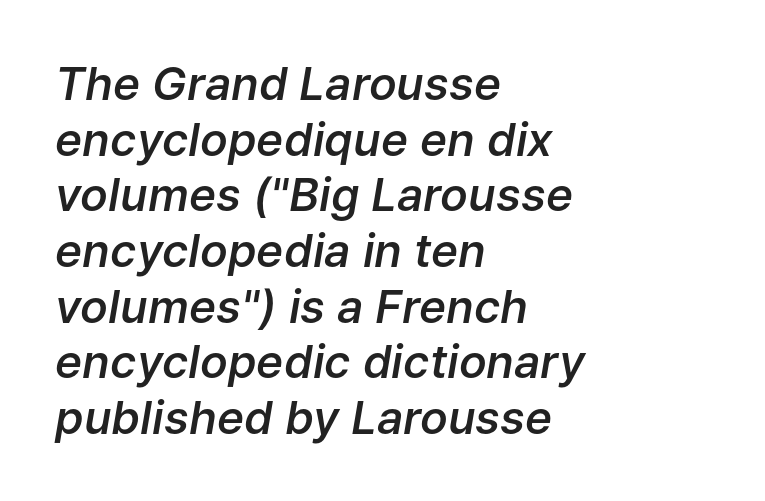
Think of a printed novel: that variable character pitch is what you see here. Does the weight exceed regular? Yes, but only to semibold. Each line starts at the same left margin while the right side varies. The space beneath each line is pristine and unruled. Emphasis-style slanted type is in use. The type is set solid horizontally, with unmodified tracking.
